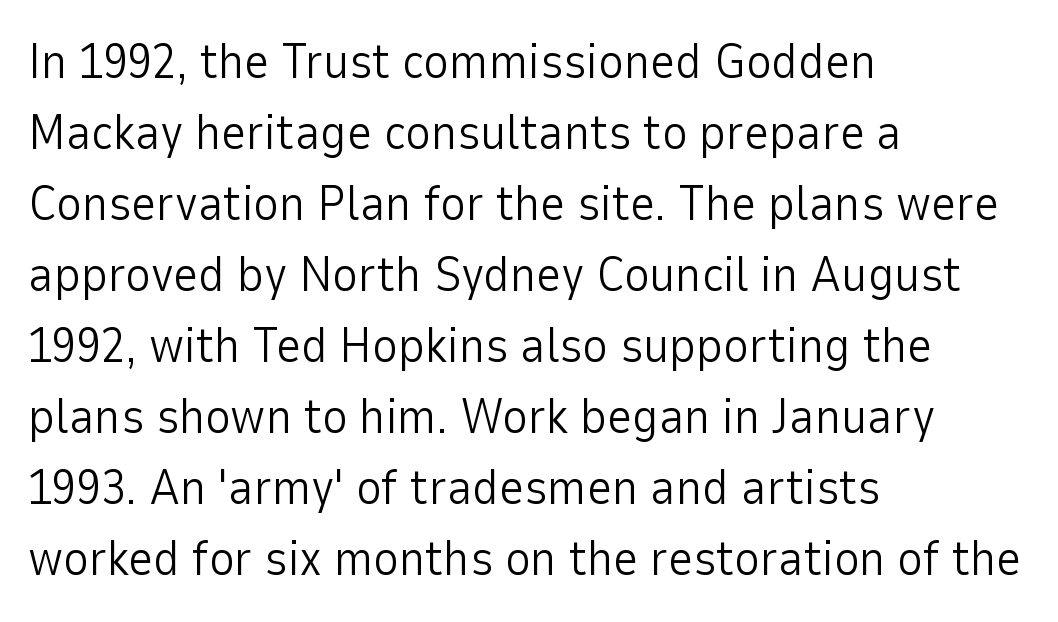
Q: Is the text bold? A: No.
Q: Is the text italic (slanted)? A: No, it is upright.
Q: Is the typeface a serif or a sans-serif typeface? A: Sans-serif.
Q: Is the text underlined? A: No.
Q: How is the paragraph aligned? A: Left-aligned.
Q: Is the spacing between letters normal or unusually wide? A: Normal.
Q: Is the spacing between lines tight, normal or loose? A: Normal.
Q: Width (condensed, normal, or wide)? A: Normal.
Q: Stroke contrast? A: Low.
Q: x-height? A: Medium.
Q: Monospaced? A: No.
